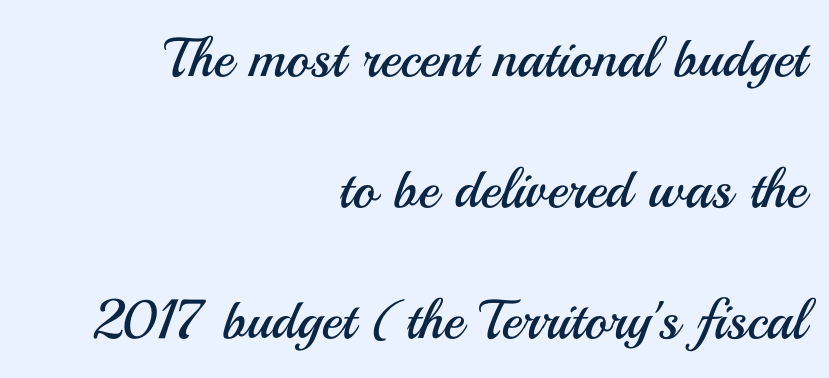
{"serif": "no", "bold": "no", "weight": "regular", "width": "normal", "stroke_contrast": "medium", "x_height": "small", "monospaced": "no", "underline": "no", "align": "right", "line_spacing": "loose", "line_spacing_ratio": 2.38, "letter_spacing": "normal", "letter_spacing_em": 0.0, "glyph_px": 55}
